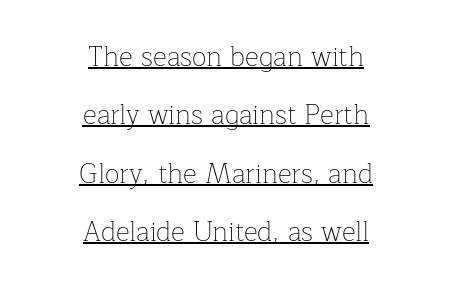
No italicization has been applied; the sample stays upright. The tracking reads as untouched default to a designer's eye. The passage shown is underscored from start to finish. Regarding leading, the lines here are spaced well apart.
